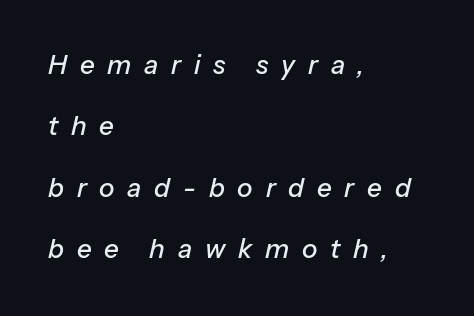
{"italic": "yes", "lean": "right", "slant_degrees": 13, "underline": "no", "align": "left", "line_spacing": "loose", "line_spacing_ratio": 2.36, "letter_spacing": "wide", "letter_spacing_em": 0.49, "glyph_px": 26}
